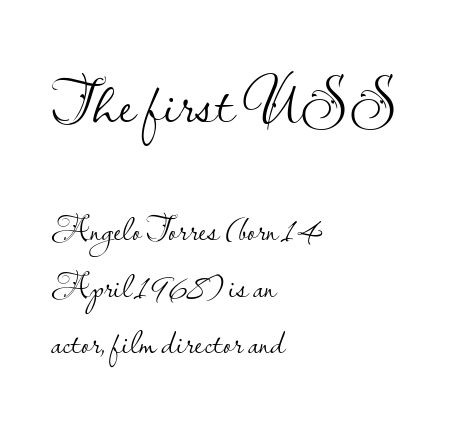
Q: Is the text bold? A: No.
Q: Is the text italic (slanted)? A: Yes.
Q: Is the typeface a serif or a sans-serif typeface? A: Sans-serif.
Q: Is the text underlined? A: No.
Q: How is the paragraph aligned? A: Left-aligned.
Q: Is the spacing between letters normal or unusually wide? A: Normal.
Q: Is the spacing between lines tight, normal or loose? A: Normal.
Q: Which block of text is set in a larger size, the first (top) or the second (bottom)? A: The first (top) one.
Q: Width (condensed, normal, or wide)? A: Normal.
Q: Stroke contrast? A: Low.
Q: x-height? A: Small.
Q: Monospaced? A: No.
